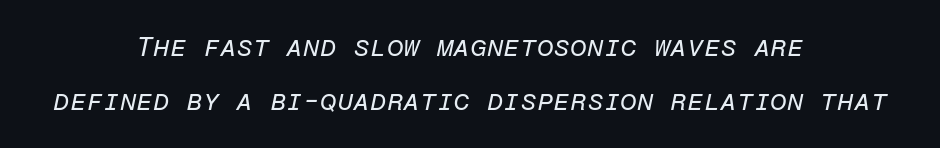
The image shows 27 px text type, italic (leaning right); set centered, loose line spacing (2.01x), normal letter spacing, not underlined.
